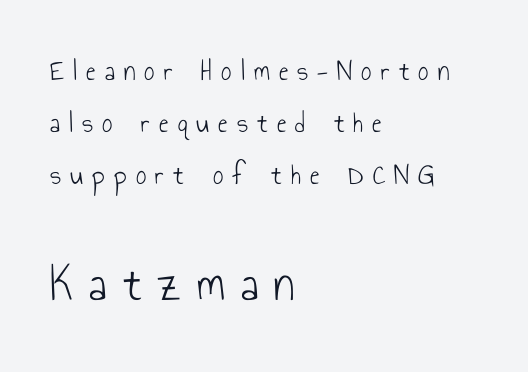
{"serif": "no", "italic": "no", "bold": "no", "weight": "light", "width": "condensed", "stroke_contrast": "low", "x_height": "small", "monospaced": "no", "underline": "no", "align": "left", "line_spacing_ratio": 1.8, "letter_spacing": "wide", "letter_spacing_em": 0.31, "larger_block": "second", "size_ratio": 1.76, "glyph_px": 51}
